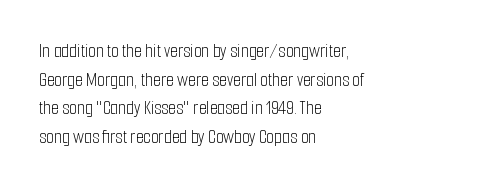
Q: Is the text bold? A: No.
Q: Is the text italic (slanted)? A: No, it is upright.
Q: Is the text underlined? A: No.
Q: How is the paragraph aligned? A: Left-aligned.
Q: Is the spacing between letters normal or unusually wide? A: Normal.
Q: Is the spacing between lines tight, normal or loose? A: Normal.
